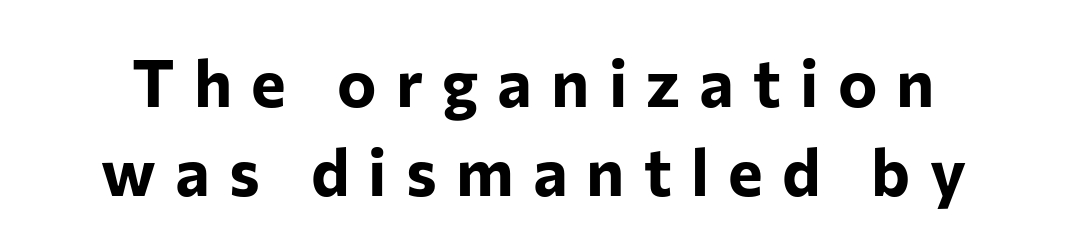
Italic: no, the glyphs are upright roman. Typesetter's note: full bold, strokes at maximum text heaviness. Do the characters align in a grid? No, the font is proportional. Loose tracking; the words dissolve into strings of separated letters. The specimen omits any rule beneath the text block's lines.
